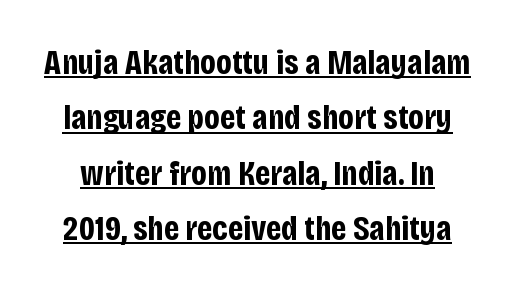
A dark, heavy texture on the line: the type is bold. Unlike italic type, these characters show no tilt at all. A typographer would call this underscored text. Each letter keeps its own natural width here, so spacing adapts to shape. The rows are spaced the way most documents space them. How are the letters spaced? Ordinarily, with no added tracking.
